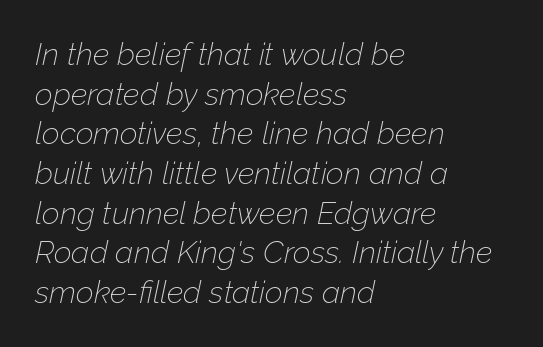
No letter is thick-stroked: the sample isn't bold. The passage shown is typed in a proportional face where columns would drift. Plain, unruled lines of type. These lines are set flush left with a ragged right edge. You could call the tracking neutral — neither tight nor loose. A typesetter would call this leading conventional body-copy spacing.
